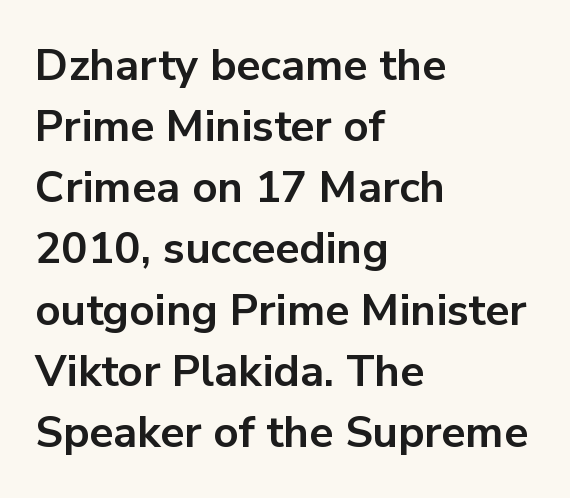
The image shows 44 px bold sans-serif type, upright; set left-aligned, normal line spacing (1.39x), normal letter spacing, not underlined; low stroke contrast and a medium x-height.
